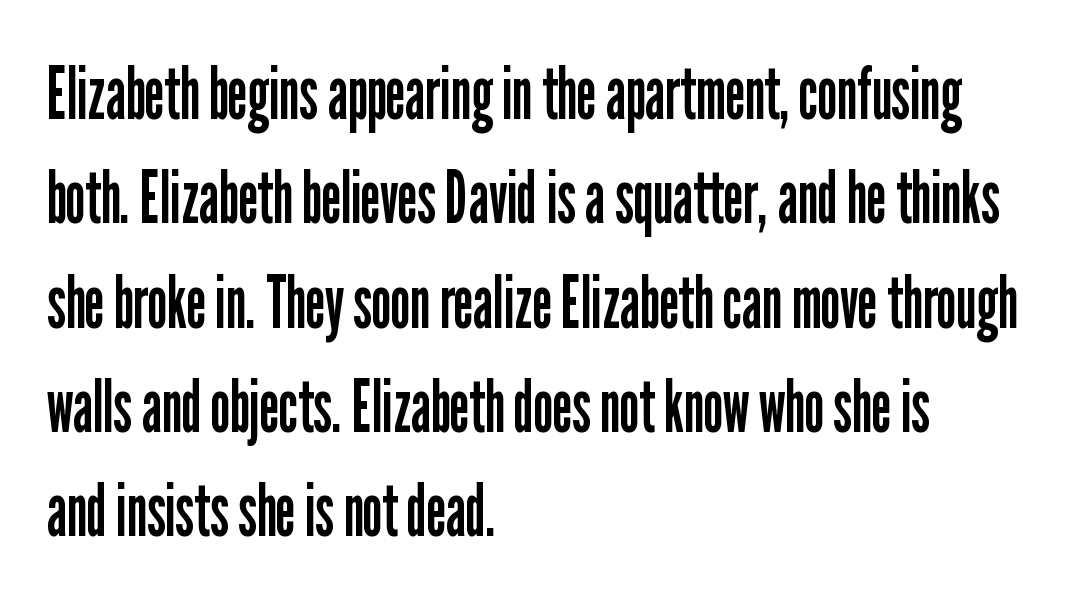
The image shows 74 px regular-weight, condensed sans-serif type, upright; set left-aligned, normal line spacing (1.41x), normal letter spacing, not underlined; low stroke contrast and a medium x-height.
